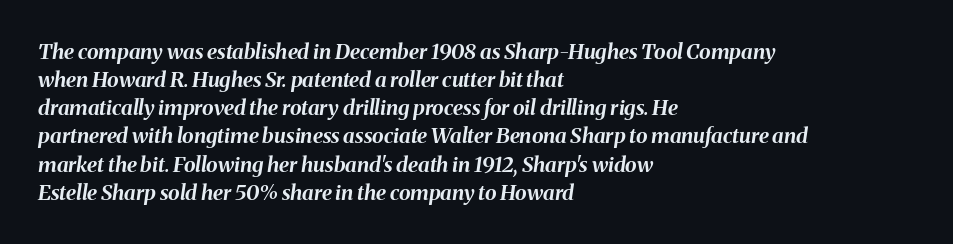
{"italic": "yes", "lean": "right", "slant_degrees": 8, "bold": "yes", "underline": "no", "align": "left", "line_spacing": "normal", "line_spacing_ratio": 1.34, "letter_spacing": "normal", "letter_spacing_em": 0.0, "glyph_px": 21}
